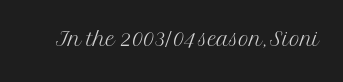
The image shows 29 px light serif type; set normal letter spacing, not underlined; medium stroke contrast and a medium x-height.
